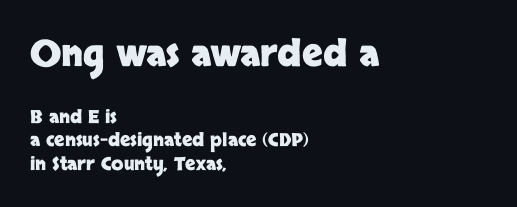
Q: Is the text bold? A: Yes.
Q: Is the text italic (slanted)? A: No, it is upright.
Q: Is the typeface a serif or a sans-serif typeface? A: Sans-serif.
Q: Is the text underlined? A: No.
Q: How is the paragraph aligned? A: Left-aligned.
Q: Is the spacing between letters normal or unusually wide? A: Normal.
Q: Is the spacing between lines tight, normal or loose? A: Normal.
Q: Which block of text is set in a larger size, the first (top) or the second (bottom)? A: The first (top) one.
Q: Width (condensed, normal, or wide)? A: Normal.
Q: Stroke contrast? A: Low.
Q: x-height? A: Large.
Q: Monospaced? A: No.
